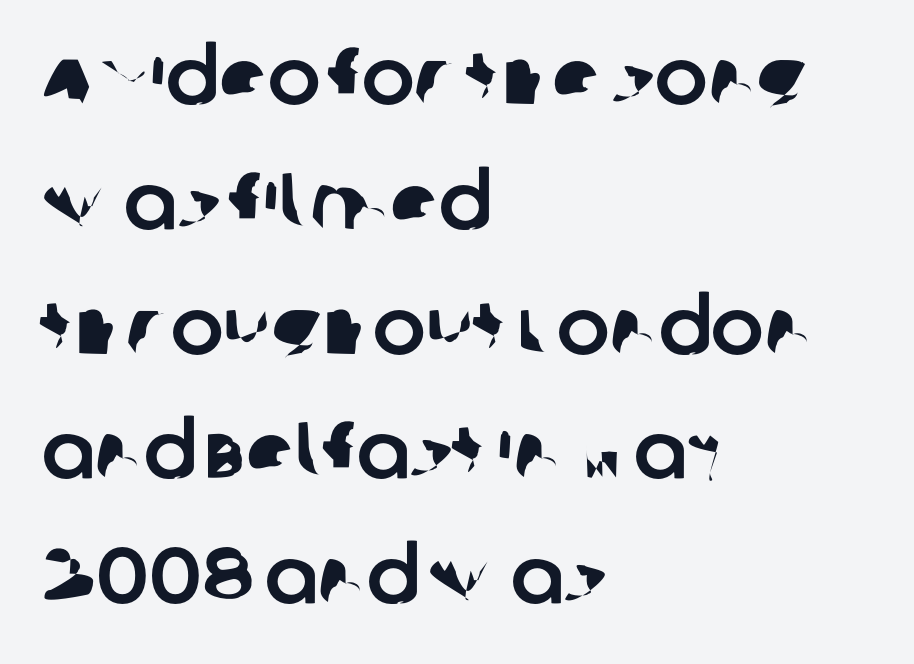
Q: Is the typeface a serif or a sans-serif typeface? A: Sans-serif.
Q: Is the text underlined? A: No.
Q: How is the paragraph aligned? A: Left-aligned.
Q: Is the spacing between letters normal or unusually wide? A: Normal.
Q: Is the spacing between lines tight, normal or loose? A: Normal.
Q: Width (condensed, normal, or wide)? A: Normal.
Q: Stroke contrast? A: Low.
Q: x-height? A: Large.
Q: Monospaced? A: No.
